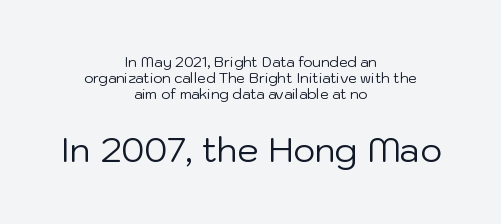
The image shows 34 px regular-weight sans-serif type, upright; set centered, tight line spacing (1.13x), normal letter spacing, not underlined; the second (bottom) block is 2.43x larger; low stroke contrast and a medium x-height.
